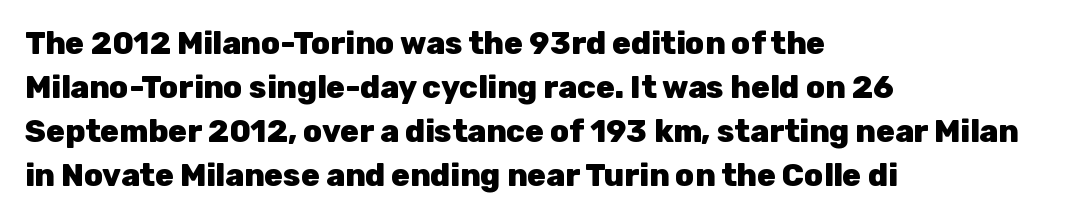
{"serif": "no", "italic": "no", "bold": "yes", "weight": "heavy", "width": "normal", "stroke_contrast": "low", "x_height": "medium", "monospaced": "no", "underline": "no", "align": "left", "line_spacing": "normal", "line_spacing_ratio": 1.42, "letter_spacing": "normal", "letter_spacing_em": 0.0, "glyph_px": 31}
